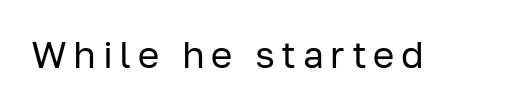
The specimen reads as upright at a glance. On a weight scale, this lands at 450 or below. The letters carry no serifs — their stems end cleanly without finishing strokes. Type without underlining. Looks like regular typesetting: each glyph gets only the width it needs.
